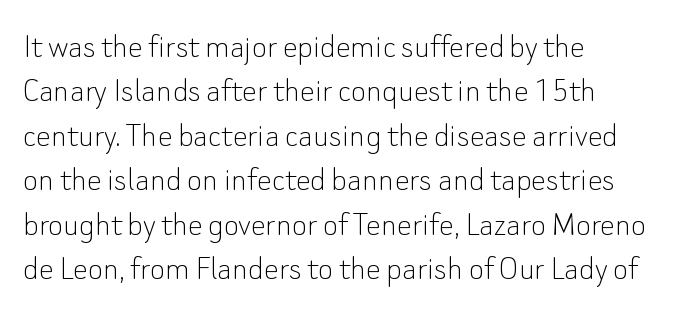
The rendering uses natural spacing where letterforms have individual widths. Line starts are locked; line ends wander. Caption: face not bold, strokes unweighted. Clear beneath every line of the passage.
